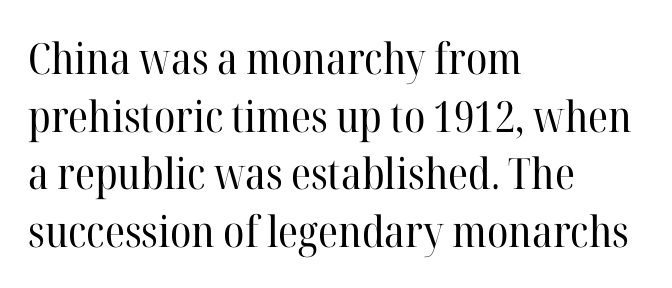
Unbolded letterforms with no extra heft. The font family rendered here belongs to the serif group. In terms of letterspacing, this is plain default setting. Tall strokes in this sample are plumb rather than angled. The foot of each line stays bare and open.
